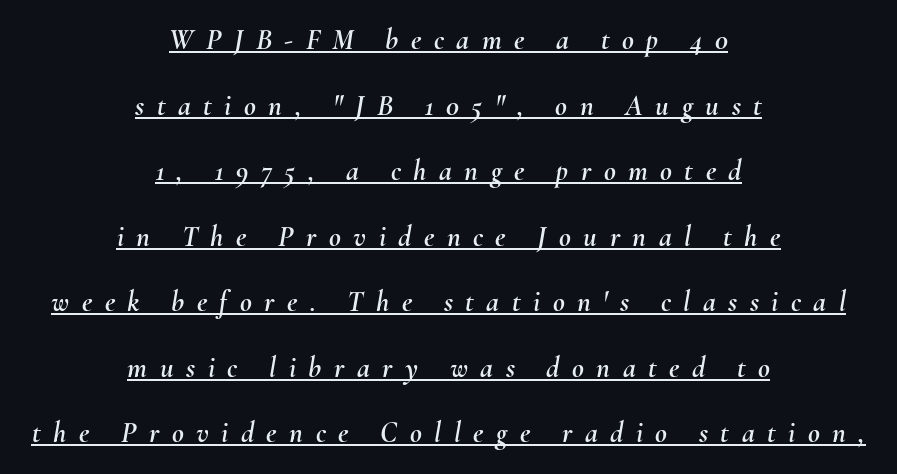
{"italic": "yes", "lean": "right", "slant_degrees": 10, "width": "normal", "stroke_contrast": "medium", "x_height": "small", "monospaced": "no", "underline": "yes", "align": "center", "line_spacing": "loose", "line_spacing_ratio": 2.26, "letter_spacing": "wide", "letter_spacing_em": 0.43, "glyph_px": 29}
